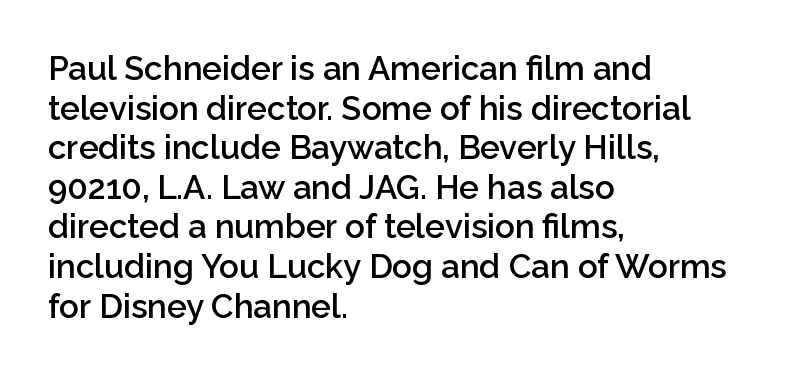
Q: Is the text bold? A: Semi-bold.
Q: Is the text italic (slanted)? A: No, it is upright.
Q: Is the typeface a serif or a sans-serif typeface? A: Sans-serif.
Q: Is the text underlined? A: No.
Q: How is the paragraph aligned? A: Left-aligned.
Q: Is the spacing between letters normal or unusually wide? A: Normal.
Q: Width (condensed, normal, or wide)? A: Normal.
Q: Stroke contrast? A: Low.
Q: x-height? A: Medium.
Q: Monospaced? A: No.
